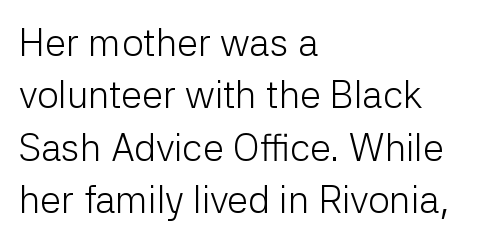
The image shows 38 px light sans-serif type, upright; set left-aligned, normal line spacing (1.38x), normal letter spacing, not underlined; low stroke contrast and a medium x-height.
